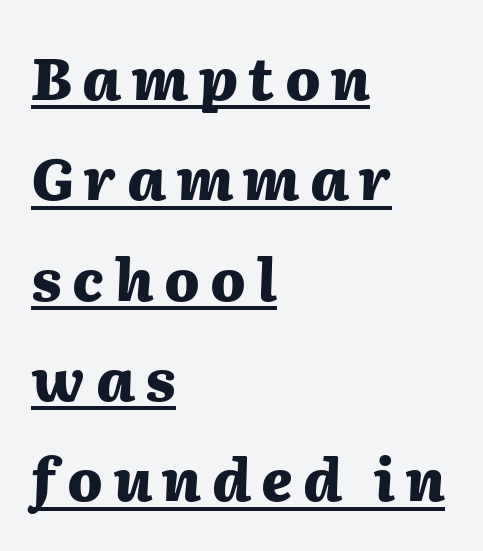
Q: Is the text bold? A: Yes.
Q: Is the text italic (slanted)? A: Yes, it leans right by about 2 degrees.
Q: Is the text underlined? A: Yes.
Q: How is the paragraph aligned? A: Left-aligned.
Q: Width (condensed, normal, or wide)? A: Normal.
Q: Stroke contrast? A: Medium.
Q: x-height? A: Medium.
Q: Monospaced? A: No.
